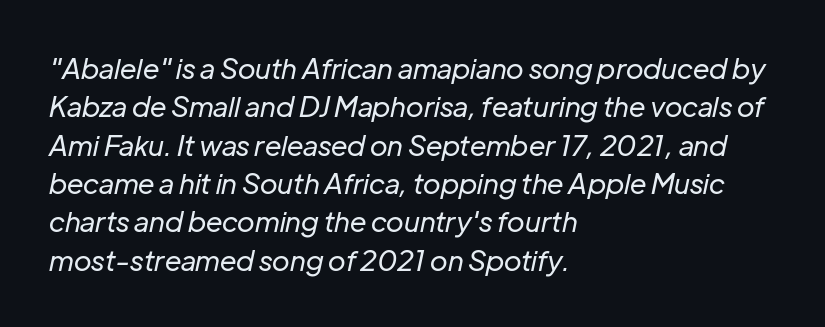
Q: Is the text bold? A: No.
Q: Is the text italic (slanted)? A: Yes, it leans right by about 12 degrees.
Q: Is the text underlined? A: No.
Q: How is the paragraph aligned? A: Left-aligned.
Q: Is the spacing between letters normal or unusually wide? A: Normal.
Q: Is the spacing between lines tight, normal or loose? A: Normal.
Q: Width (condensed, normal, or wide)? A: Normal.
Q: Stroke contrast? A: Low.
Q: x-height? A: Medium.
Q: Monospaced? A: No.
